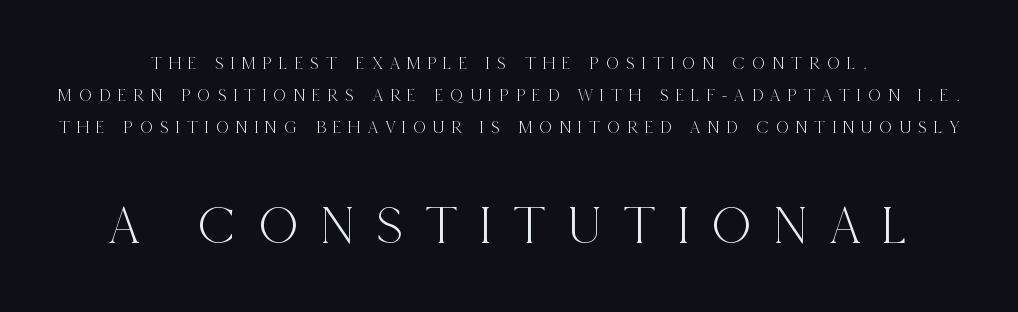
The image shows 55 px condensed serif type, upright; set centered, line spacing 1.78x, unusually wide letter spacing (+0.4 em), not underlined; the second (bottom) block is 3.06x larger; a large x-height.
